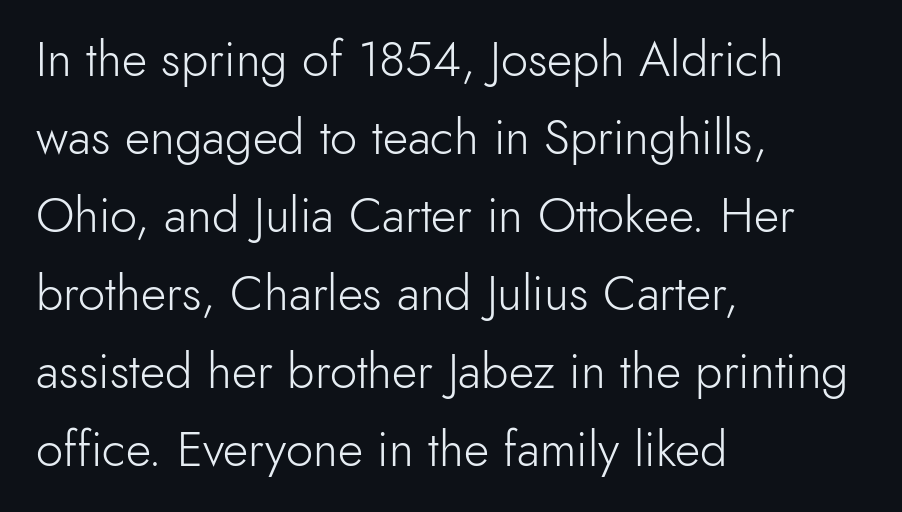
{"serif": "no", "italic": "no", "bold": "no", "weight": "light", "width": "normal", "x_height": "small", "monospaced": "no", "underline": "no", "align": "left", "line_spacing": "normal", "line_spacing_ratio": 1.59, "letter_spacing": "normal", "letter_spacing_em": 0.0, "glyph_px": 49}
